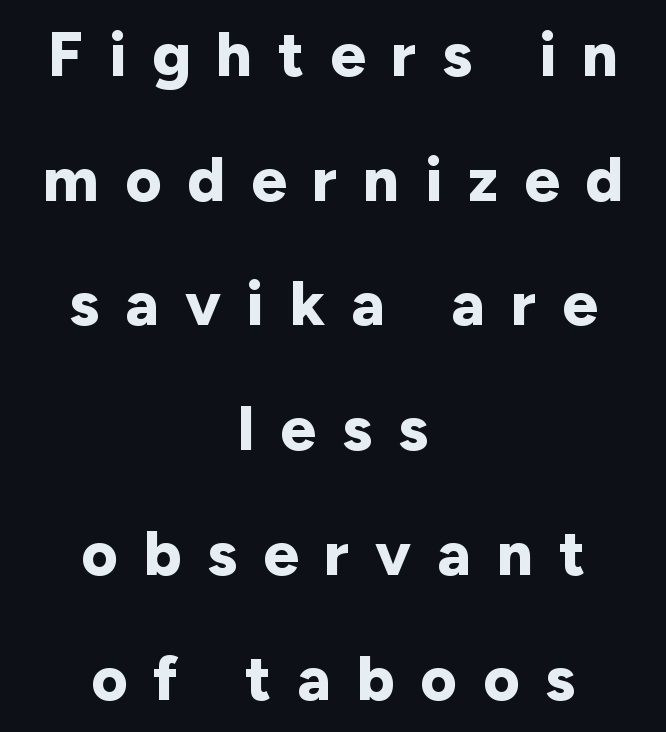
The image shows 63 px bold sans-serif type, upright; set centered, loose line spacing (1.98x), unusually wide letter spacing (+0.41 em), not underlined; low stroke contrast and a medium x-height.
